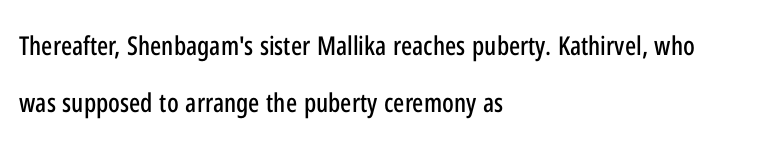
Q: Is the text italic (slanted)? A: No, it is upright.
Q: Is the text underlined? A: No.
Q: How is the paragraph aligned? A: Left-aligned.
Q: Is the spacing between letters normal or unusually wide? A: Normal.
Q: Is the spacing between lines tight, normal or loose? A: Loose.
